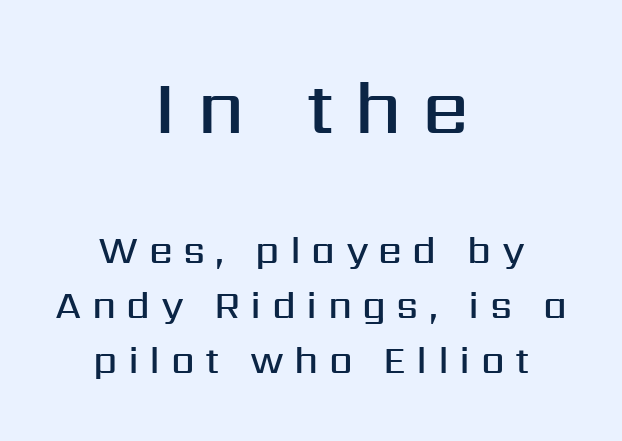
Q: Is the text bold? A: Semi-bold.
Q: Is the text italic (slanted)? A: No, it is upright.
Q: Is the typeface a serif or a sans-serif typeface? A: Sans-serif.
Q: Is the text underlined? A: No.
Q: How is the paragraph aligned? A: Centered.
Q: Is the spacing between letters normal or unusually wide? A: Unusually wide.
Q: Is the spacing between lines tight, normal or loose? A: Normal.
Q: Which block of text is set in a larger size, the first (top) or the second (bottom)? A: The first (top) one.
Q: Width (condensed, normal, or wide)? A: Normal.
Q: Stroke contrast? A: Medium.
Q: x-height? A: Medium.
Q: Monospaced? A: No.
